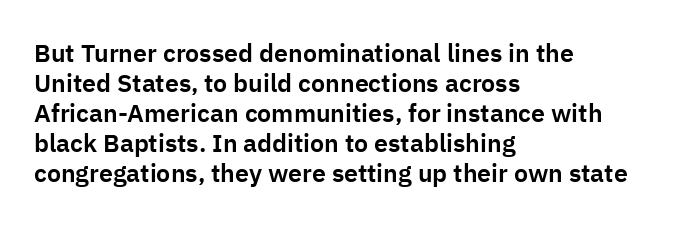
The image shows 25 px text type, upright; set left-aligned, line spacing 1.2x, normal letter spacing, not underlined.
